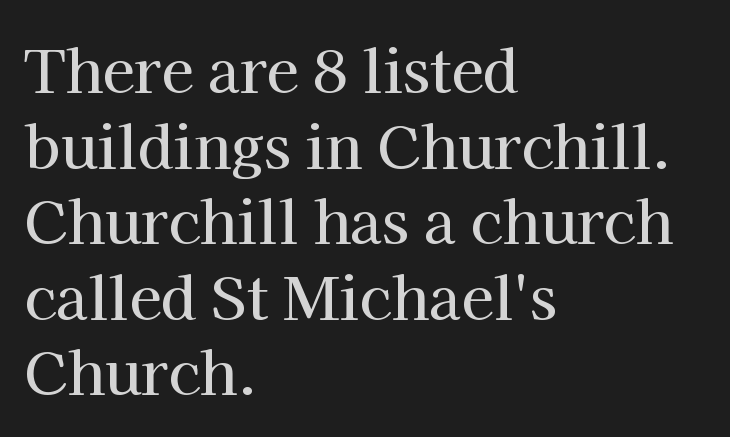
The words here are not underlined. Caption: standard tracking, unaltered. The designer left line spacing at the default. Caption: multi-line text, flush left, ragged right. Each letter keeps its own natural width here, so spacing adapts to shape. Small tapered or slab feet sit at the stroke ends, so this counts as serif.
